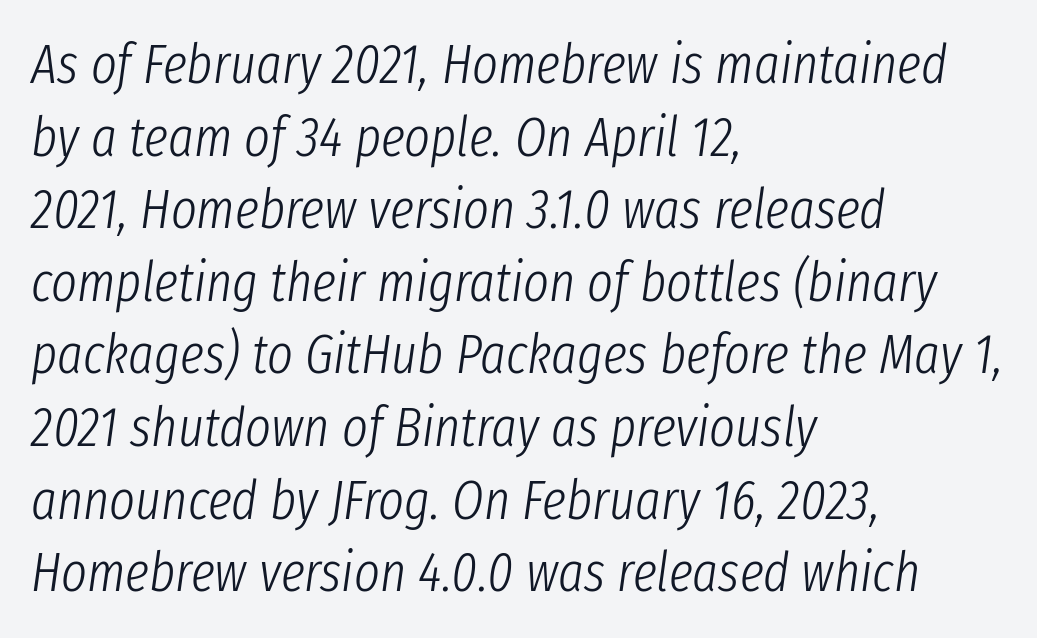
{"italic": "yes", "lean": "right", "slant_degrees": 8, "bold": "no", "weight": "light", "width": "condensed", "stroke_contrast": "low", "x_height": "medium", "monospaced": "no", "underline": "no", "align": "left", "line_spacing": "normal", "line_spacing_ratio": 1.32, "letter_spacing": "normal", "letter_spacing_em": 0.0, "glyph_px": 55}
